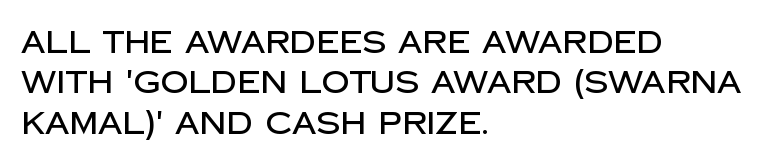
Ordinary non-slanted type is in use. Proportional: the letters do not fall into vertical columns. Left-aligned paragraph, ragged on the right. Regarding leading, the lines here are spaced in the standard way.
